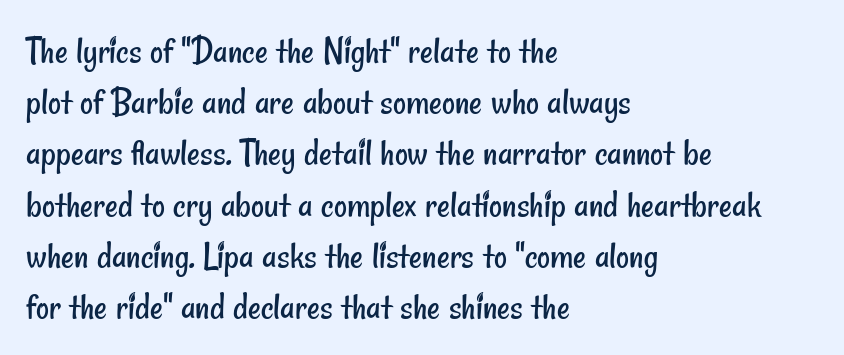
Q: Is the text bold? A: No.
Q: Is the typeface a serif or a sans-serif typeface? A: Sans-serif.
Q: Is the text underlined? A: No.
Q: How is the paragraph aligned? A: Left-aligned.
Q: Is the spacing between letters normal or unusually wide? A: Normal.
Q: Is the spacing between lines tight, normal or loose? A: Normal.
Q: Width (condensed, normal, or wide)? A: Condensed.
Q: Stroke contrast? A: Low.
Q: x-height? A: Small.
Q: Monospaced? A: No.
